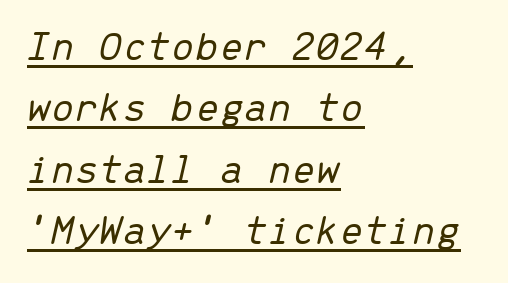
Q: Is the text bold? A: No.
Q: Is the text italic (slanted)? A: Yes, it leans right by about 13 degrees.
Q: Is the text underlined? A: Yes.
Q: How is the paragraph aligned? A: Left-aligned.
Q: Is the spacing between letters normal or unusually wide? A: Normal.
Q: Is the spacing between lines tight, normal or loose? A: Normal.
Q: Width (condensed, normal, or wide)? A: Normal.
Q: Stroke contrast? A: Low.
Q: x-height? A: Medium.
Q: Monospaced? A: Yes.
